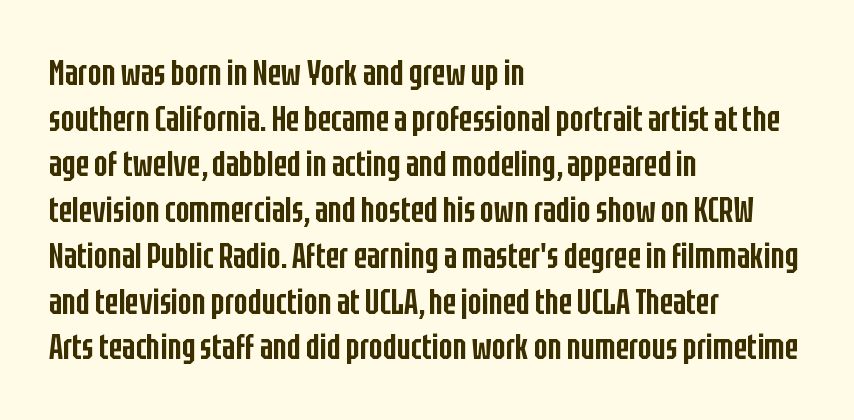
The image shows 36 px semibold, condensed sans-serif type, upright; set left-aligned, normal line spacing (1.27x), normal letter spacing, not underlined; low stroke contrast and a large x-height.
